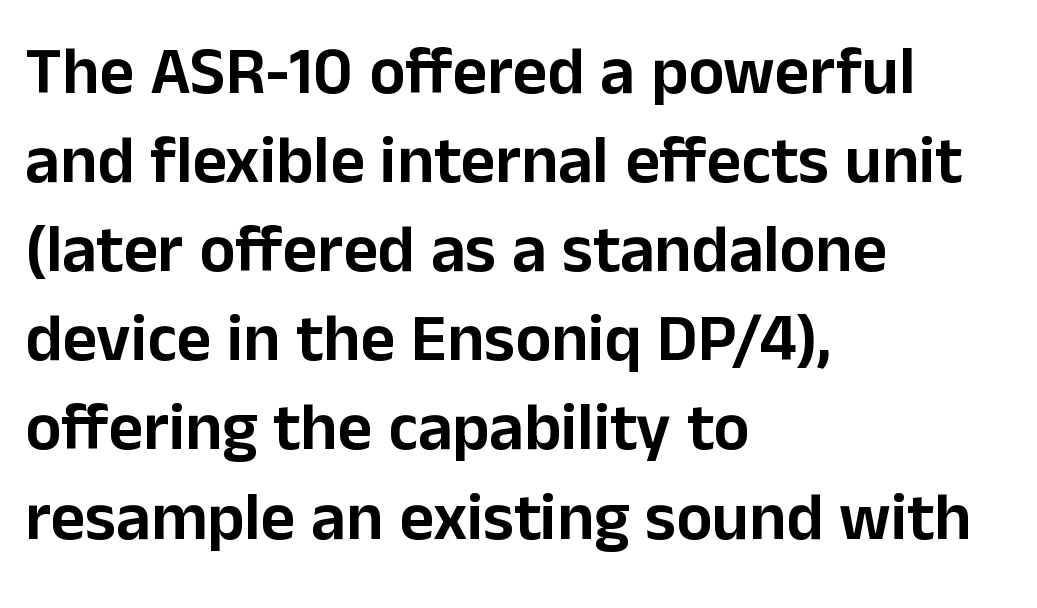
Q: Is the text italic (slanted)? A: No, it is upright.
Q: Is the typeface a serif or a sans-serif typeface? A: Sans-serif.
Q: Is the text underlined? A: No.
Q: How is the paragraph aligned? A: Left-aligned.
Q: Is the spacing between letters normal or unusually wide? A: Normal.
Q: Is the spacing between lines tight, normal or loose? A: Normal.
Q: Width (condensed, normal, or wide)? A: Normal.
Q: Stroke contrast? A: Low.
Q: x-height? A: Medium.
Q: Monospaced? A: No.
